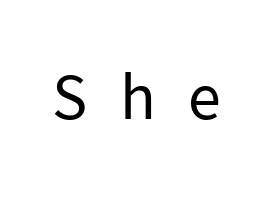
{"serif": "no", "italic": "no", "bold": "no", "weight": "regular", "width": "normal", "stroke_contrast": "low", "x_height": "medium", "monospaced": "no", "underline": "no", "letter_spacing": "wide", "letter_spacing_em": 0.49, "glyph_px": 66}
